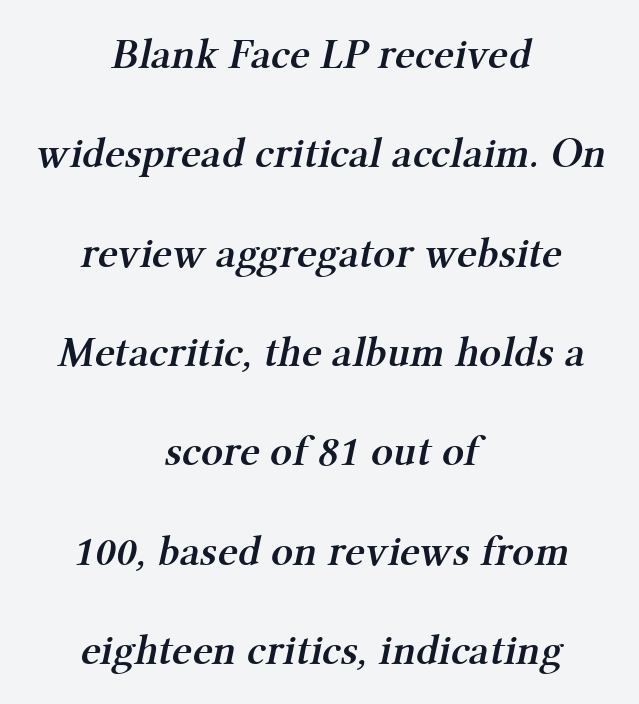
The image shows 43 px semibold serif type; set centered, loose line spacing (2.31x), normal letter spacing, not underlined; medium stroke contrast and a medium x-height.
